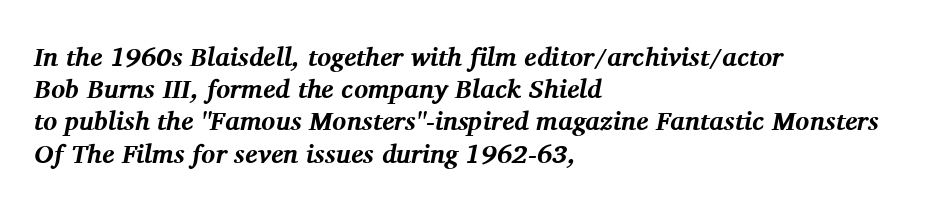
The image shows 26 px bold type, italic (leaning right); set left-aligned, line spacing 1.24x, normal letter spacing, not underlined.
